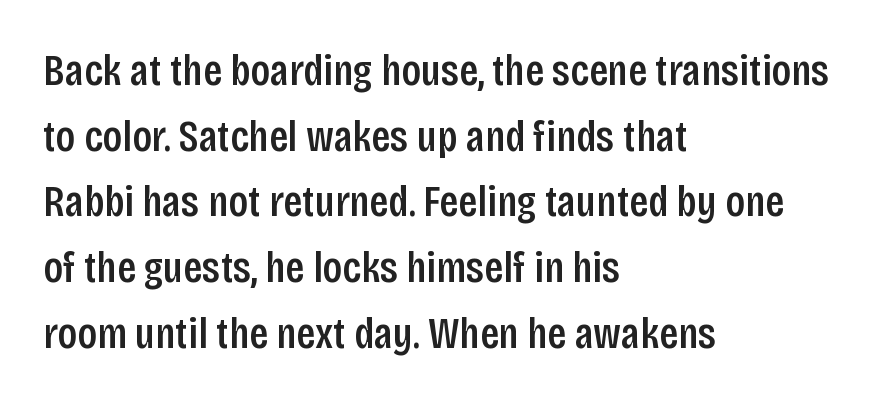
{"serif": "no", "italic": "no", "bold": "semi", "weight": "semibold", "width": "condensed", "stroke_contrast": "low", "x_height": "large", "monospaced": "no", "underline": "no", "align": "left", "line_spacing": "normal", "line_spacing_ratio": 1.46, "letter_spacing": "normal", "letter_spacing_em": 0.0, "glyph_px": 45}
